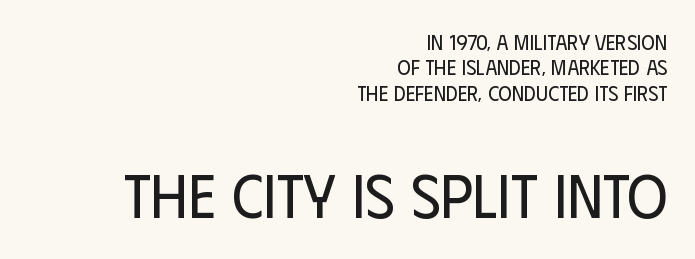
Q: Is the text bold? A: No.
Q: Is the text italic (slanted)? A: No, it is upright.
Q: Is the typeface a serif or a sans-serif typeface? A: Sans-serif.
Q: Is the text underlined? A: No.
Q: How is the paragraph aligned? A: Right-aligned.
Q: Is the spacing between letters normal or unusually wide? A: Normal.
Q: Which block of text is set in a larger size, the first (top) or the second (bottom)? A: The second (bottom) one.
Q: Width (condensed, normal, or wide)? A: Condensed.
Q: Stroke contrast? A: Low.
Q: x-height? A: Large.
Q: Monospaced? A: No.
